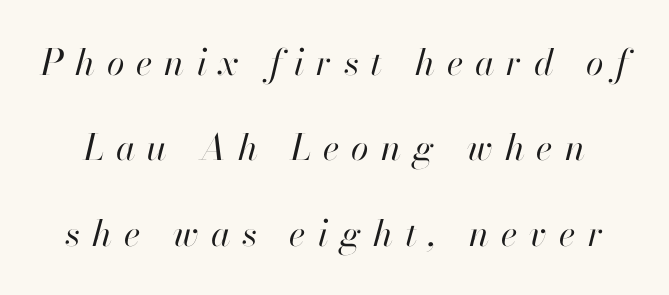
Q: Is the text bold? A: No.
Q: Is the text italic (slanted)? A: Yes, it leans right by about 13 degrees.
Q: Is the text underlined? A: No.
Q: Is the spacing between letters normal or unusually wide? A: Unusually wide.
Q: Is the spacing between lines tight, normal or loose? A: Loose.
Q: Width (condensed, normal, or wide)? A: Normal.
Q: Stroke contrast? A: High.
Q: x-height? A: Small.
Q: Monospaced? A: No.
